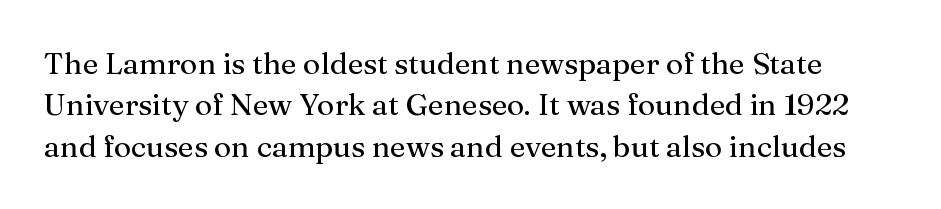
The face used here is seriffed, in the tradition of book romans. This sample uses plain, unmodified letter spacing. You can tell it's not italic because the verticals are truly vertical. On a weight scale, this lands at 450 or below. The words here are not underlined. Proportional: the letters do not fall into vertical columns.
